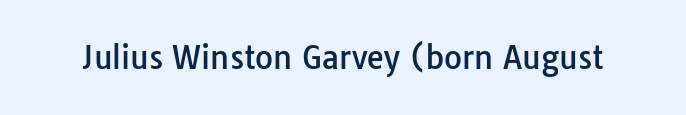
Q: Is the text italic (slanted)? A: No, it is upright.
Q: Is the typeface a serif or a sans-serif typeface? A: Sans-serif.
Q: Is the text underlined? A: No.
Q: Is the spacing between letters normal or unusually wide? A: Normal.
Q: Width (condensed, normal, or wide)? A: Normal.
Q: Stroke contrast? A: Low.
Q: x-height? A: Medium.
Q: Monospaced? A: No.
